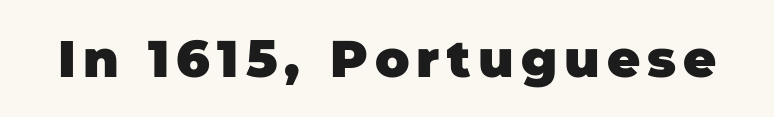
Q: Is the text bold? A: Yes.
Q: Is the typeface a serif or a sans-serif typeface? A: Sans-serif.
Q: Is the text underlined? A: No.
Q: Width (condensed, normal, or wide)? A: Normal.
Q: Stroke contrast? A: Low.
Q: x-height? A: Large.
Q: Monospaced? A: No.
